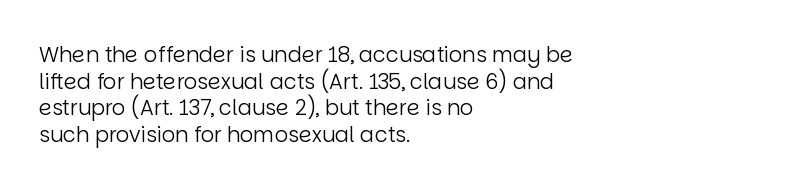
The image shows 21 px text type, upright; set left-aligned, normal line spacing (1.27x), normal letter spacing, not underlined.
